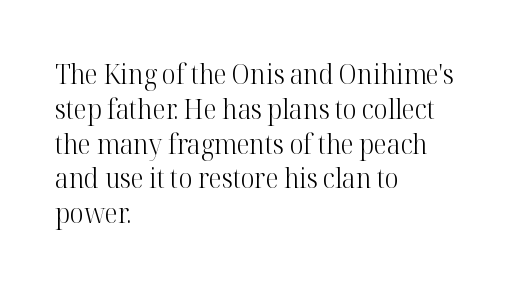
The image shows 27 px text type, upright; set left-aligned, normal line spacing (1.29x), normal letter spacing, not underlined.
